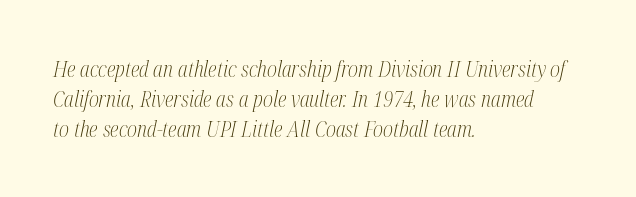
The image shows 22 px text type, italic (leaning right); set left-aligned, normal line spacing (1.36x), normal letter spacing, not underlined.
